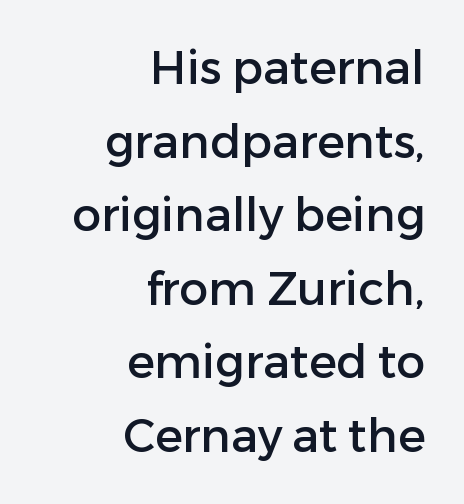
Q: Is the text italic (slanted)? A: No, it is upright.
Q: Is the typeface a serif or a sans-serif typeface? A: Sans-serif.
Q: Is the text underlined? A: No.
Q: How is the paragraph aligned? A: Right-aligned.
Q: Is the spacing between letters normal or unusually wide? A: Normal.
Q: Is the spacing between lines tight, normal or loose? A: Normal.
Q: Width (condensed, normal, or wide)? A: Normal.
Q: Stroke contrast? A: Low.
Q: x-height? A: Medium.
Q: Monospaced? A: No.
